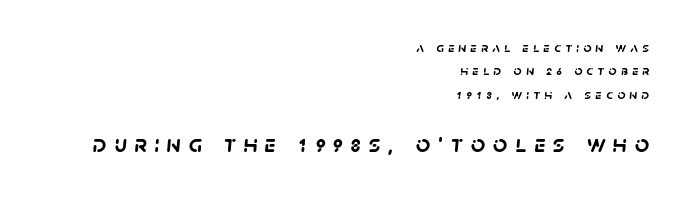
Between one letter and the next there's a generous, obvious gap. Character size in the trailing block exceeds that of the leading block. Words float on clear page, feet unadorned. The rows are spaced the way most documents space them. Caption: bold face, heavy strokes. Every row of glyphs terminates at an identical x-position on the right.
